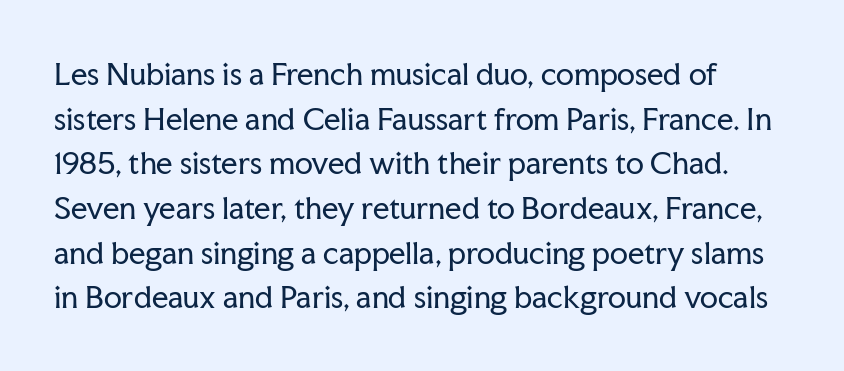
The image shows 29 px regular-weight serif type, upright; set normal line spacing (1.54x), normal letter spacing, not underlined; low stroke contrast and a medium x-height.
